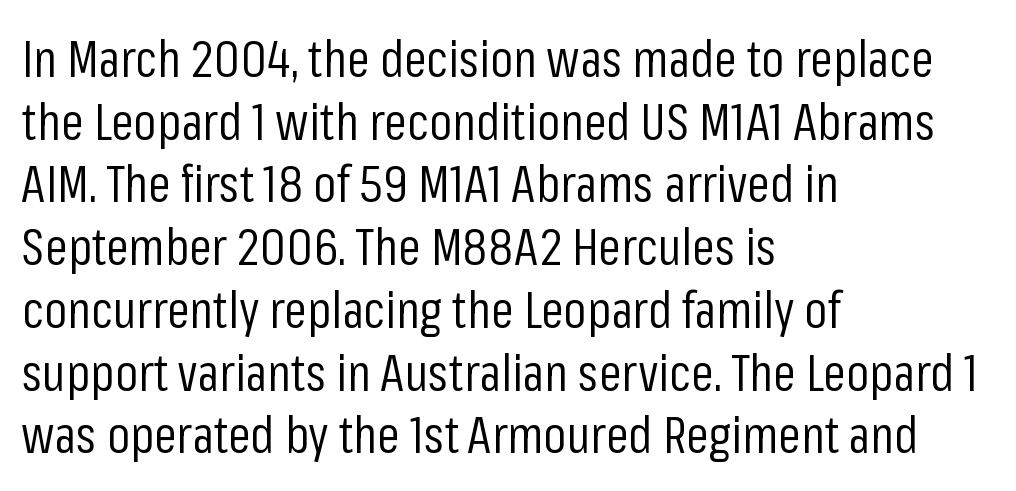
Q: Is the text bold? A: No.
Q: Is the text italic (slanted)? A: No, it is upright.
Q: Is the typeface a serif or a sans-serif typeface? A: Sans-serif.
Q: Is the text underlined? A: No.
Q: How is the paragraph aligned? A: Left-aligned.
Q: Is the spacing between letters normal or unusually wide? A: Normal.
Q: Width (condensed, normal, or wide)? A: Condensed.
Q: Stroke contrast? A: Low.
Q: x-height? A: Medium.
Q: Monospaced? A: No.
